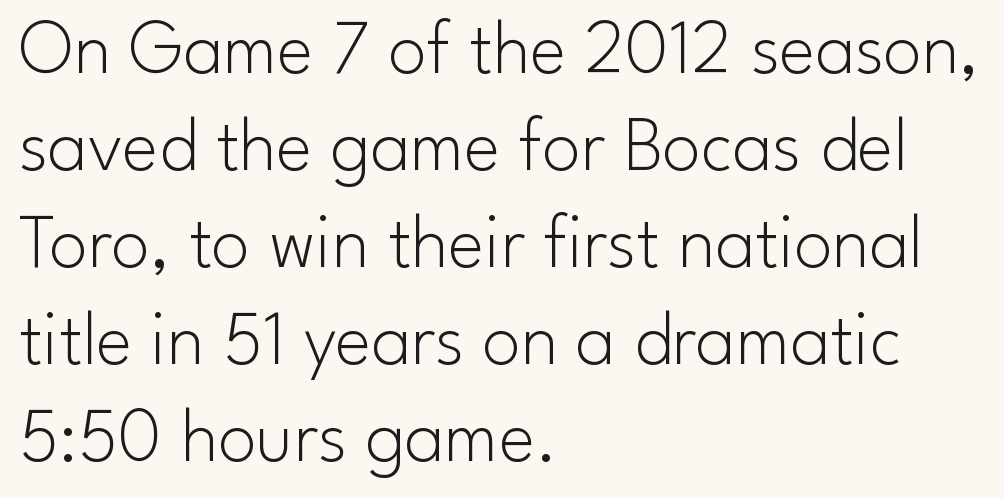
{"serif": "no", "italic": "no", "bold": "no", "weight": "light", "width": "normal", "stroke_contrast": "low", "x_height": "small", "monospaced": "no", "underline": "no", "align": "left", "line_spacing": "normal", "line_spacing_ratio": 1.26, "letter_spacing": "normal", "letter_spacing_em": 0.0, "glyph_px": 77}
